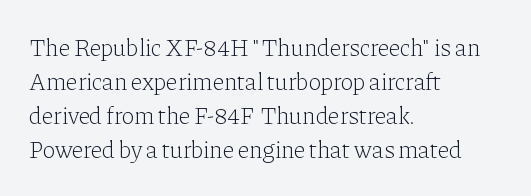
Q: Is the text bold? A: No.
Q: Is the text italic (slanted)? A: No, it is upright.
Q: Is the text underlined? A: No.
Q: How is the paragraph aligned? A: Left-aligned.
Q: Is the spacing between letters normal or unusually wide? A: Normal.
Q: Is the spacing between lines tight, normal or loose? A: Normal.
